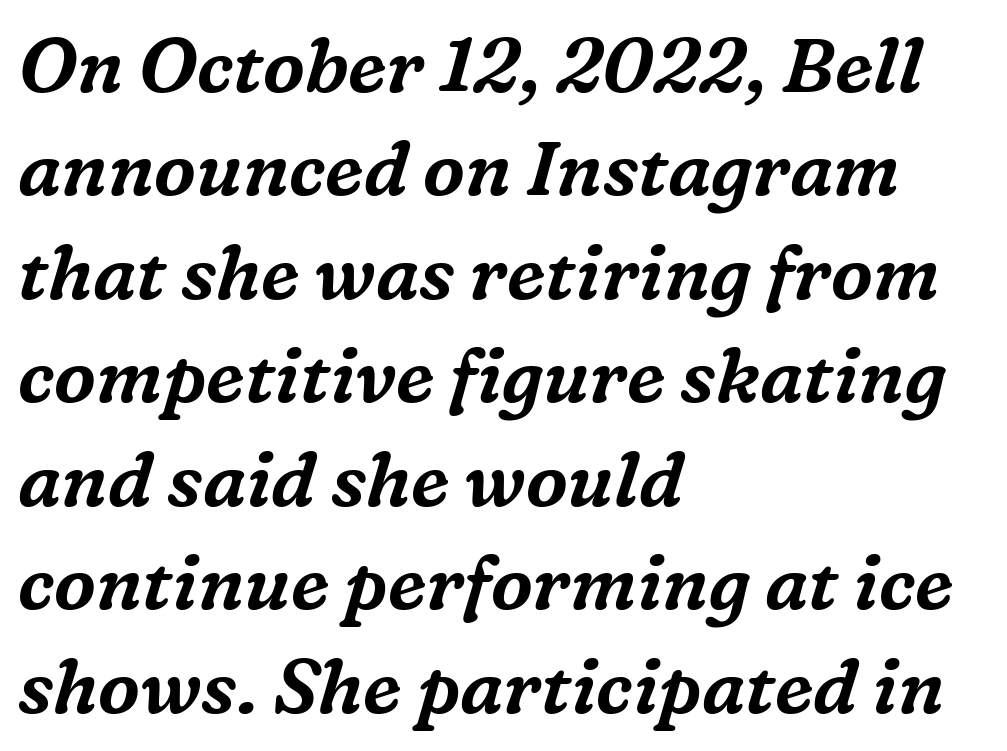
Q: Is the text italic (slanted)? A: Yes, it leans right by about 16 degrees.
Q: Is the typeface a serif or a sans-serif typeface? A: Serif.
Q: Is the text underlined? A: No.
Q: How is the paragraph aligned? A: Left-aligned.
Q: Is the spacing between letters normal or unusually wide? A: Normal.
Q: Is the spacing between lines tight, normal or loose? A: Normal.
Q: Width (condensed, normal, or wide)? A: Normal.
Q: Stroke contrast? A: Medium.
Q: x-height? A: Medium.
Q: Monospaced? A: No.
